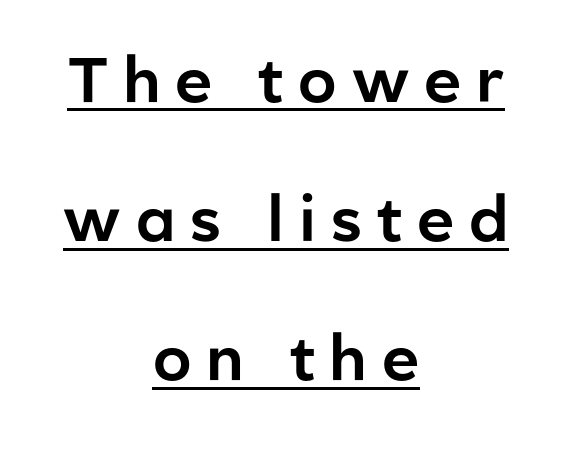
{"serif": "no", "italic": "no", "width": "normal", "stroke_contrast": "low", "x_height": "medium", "monospaced": "no", "underline": "yes", "align": "center", "line_spacing": "loose", "line_spacing_ratio": 2.21, "letter_spacing": "wide", "letter_spacing_em": 0.24, "glyph_px": 63}
